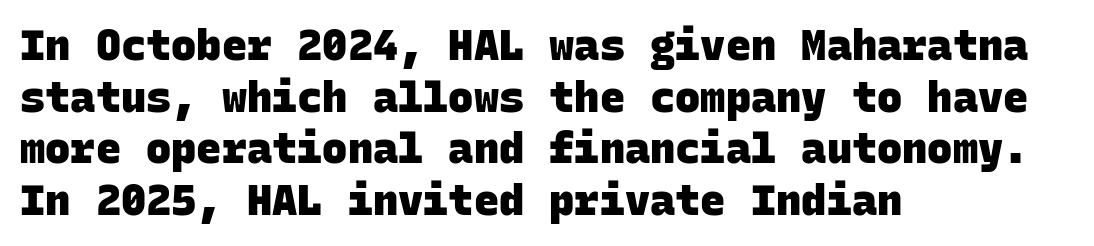
The image shows 42 px heavy sans-serif type, monospaced; set left-aligned, line spacing 1.23x, normal letter spacing, not underlined; low stroke contrast and a large x-height.
